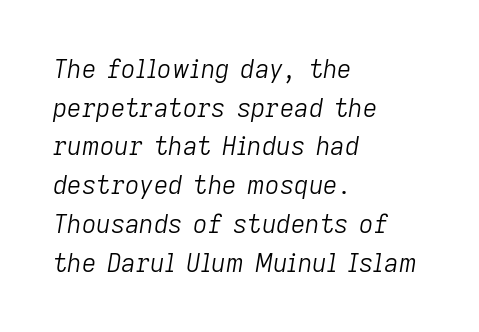
{"italic": "yes", "lean": "right", "slant_degrees": 9, "bold": "no", "underline": "no", "align": "left", "line_spacing": "normal", "line_spacing_ratio": 1.55, "letter_spacing": "normal", "letter_spacing_em": 0.0, "glyph_px": 25}
